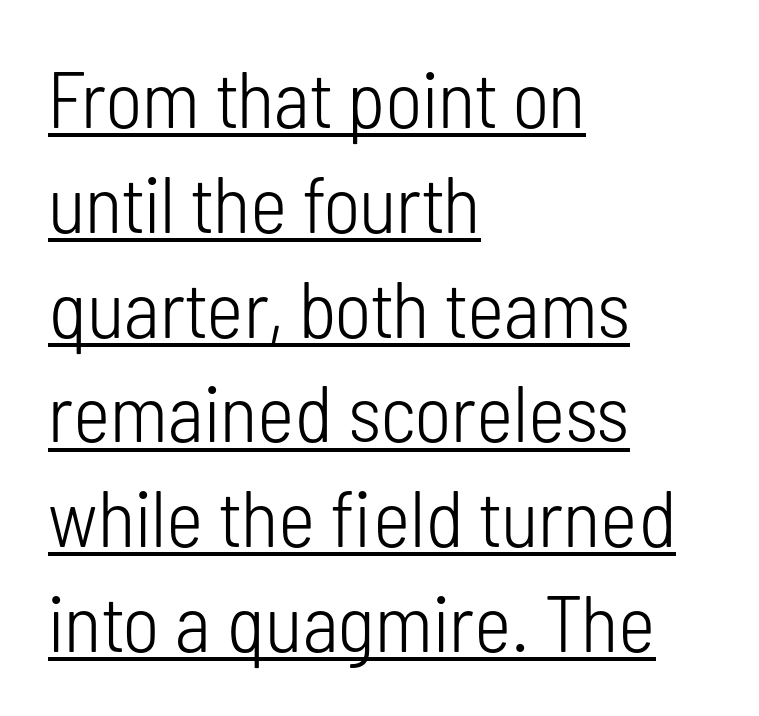
{"serif": "no", "italic": "no", "bold": "no", "weight": "light", "width": "condensed", "stroke_contrast": "low", "x_height": "medium", "monospaced": "no", "underline": "yes", "align": "left", "line_spacing": "normal", "line_spacing_ratio": 1.31, "letter_spacing": "normal", "letter_spacing_em": 0.0, "glyph_px": 80}
